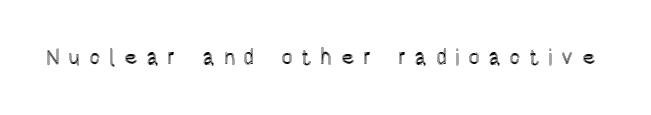
The specimen reads as upright at a glance. Characters follow at a spacing far wider than the type designer built in. The foot of each line stays bare and open.
